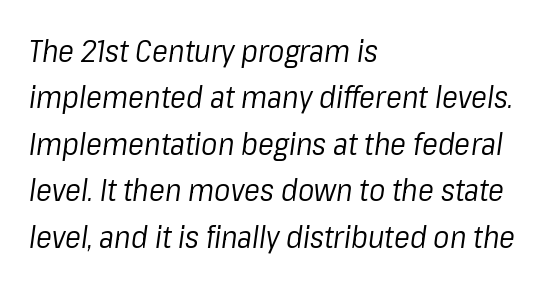
Teacher's note: observe the even left margin — that is flush-left alignment. Slanted lettering throughout. Each letter keeps its own natural width here, so spacing adapts to shape. The leading is moderate, giving the passage an even texture. Just letters on the line, the space beneath them empty.
